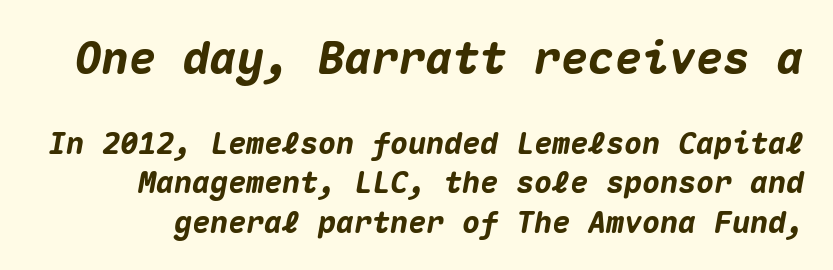
{"italic": "yes", "lean": "right", "slant_degrees": 10, "bold": "yes", "weight": "heavy", "width": "normal", "stroke_contrast": "medium", "x_height": "medium", "monospaced": "yes", "underline": "no", "line_spacing": "normal", "line_spacing_ratio": 1.31, "letter_spacing": "normal", "letter_spacing_em": 0.0, "larger_block": "first", "size_ratio": 1.5, "glyph_px": 45}
